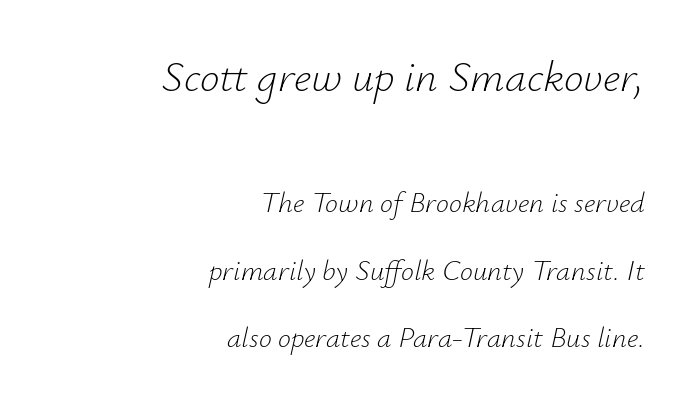
The image shows 44 px light type, italic (leaning right); set right-aligned, loose line spacing (2.32x), normal letter spacing, not underlined; the first (top) block is 1.52x larger; low stroke contrast and a small x-height.
